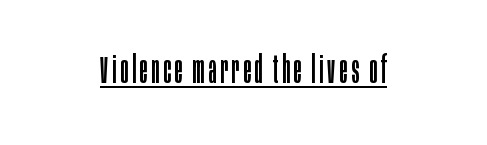
The font is comparable to plain body text, perhaps lighter. These lines are rendered in a variable-pitch font. This is underlined copy, the kind a proofreader might mark for attention. You can tell from the bare stems that sans-serif type was used. These lines were composed using upright roman letters.
